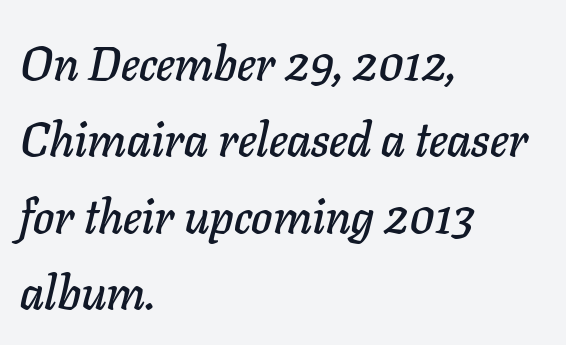
Q: Is the text italic (slanted)? A: Yes, it leans right by about 11 degrees.
Q: Is the text underlined? A: No.
Q: How is the paragraph aligned? A: Left-aligned.
Q: Is the spacing between letters normal or unusually wide? A: Normal.
Q: Is the spacing between lines tight, normal or loose? A: Normal.
Q: Width (condensed, normal, or wide)? A: Normal.
Q: Stroke contrast? A: Low.
Q: x-height? A: Medium.
Q: Monospaced? A: No.
